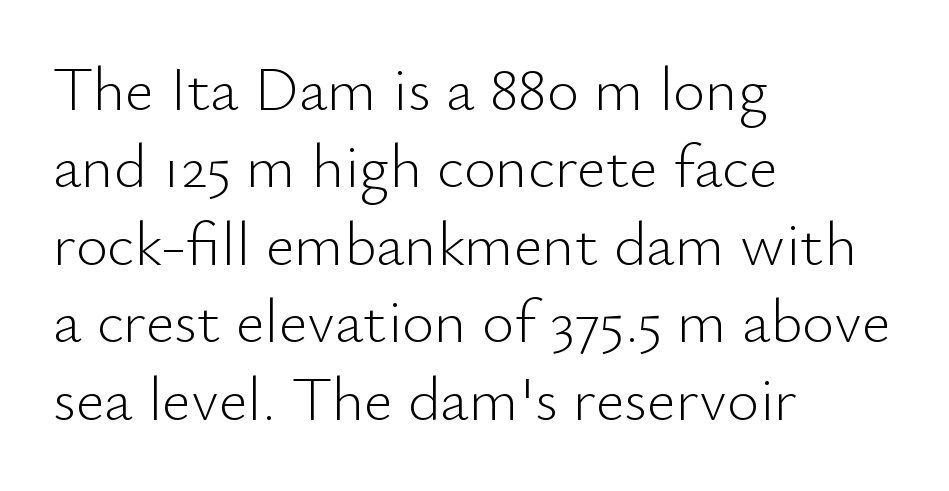
{"serif": "no", "italic": "no", "bold": "no", "weight": "light", "width": "normal", "stroke_contrast": "low", "x_height": "small", "monospaced": "no", "underline": "no", "align": "left", "line_spacing": "normal", "line_spacing_ratio": 1.25, "letter_spacing": "normal", "letter_spacing_em": 0.0, "glyph_px": 62}
